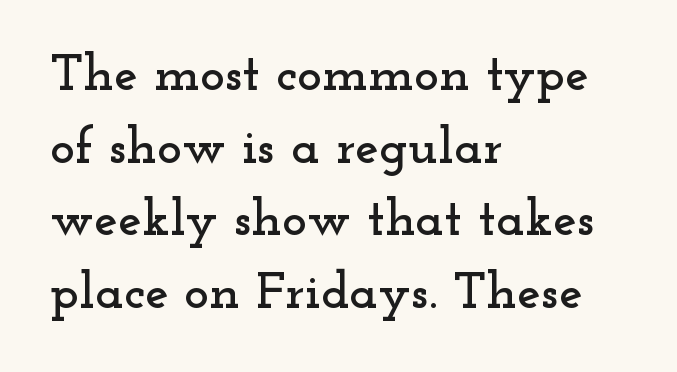
Yep, those are serifs on the letters. Type without underlining. Spacing verdict: proportional, widths tailored to each character. Line beginnings align vertically; line endings do not.
